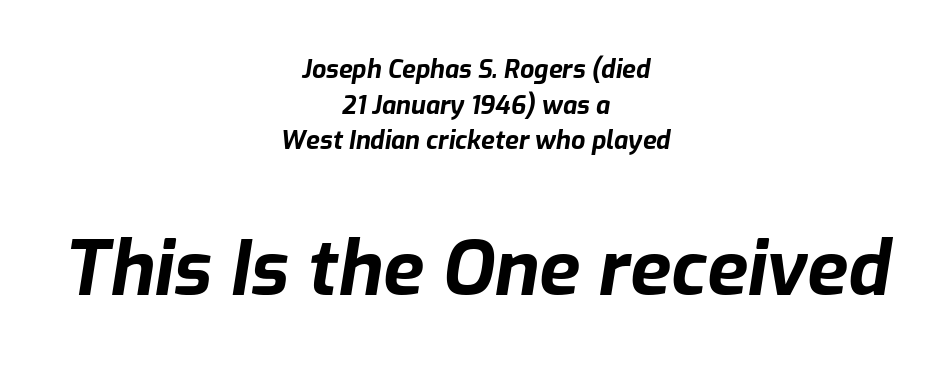
{"italic": "yes", "lean": "right", "slant_degrees": 9, "bold": "yes", "weight": "bold", "width": "normal", "stroke_contrast": "low", "x_height": "medium", "monospaced": "no", "underline": "no", "align": "center", "line_spacing": "normal", "line_spacing_ratio": 1.43, "letter_spacing": "normal", "letter_spacing_em": 0.0, "larger_block": "second", "size_ratio": 3.0, "glyph_px": 75}
